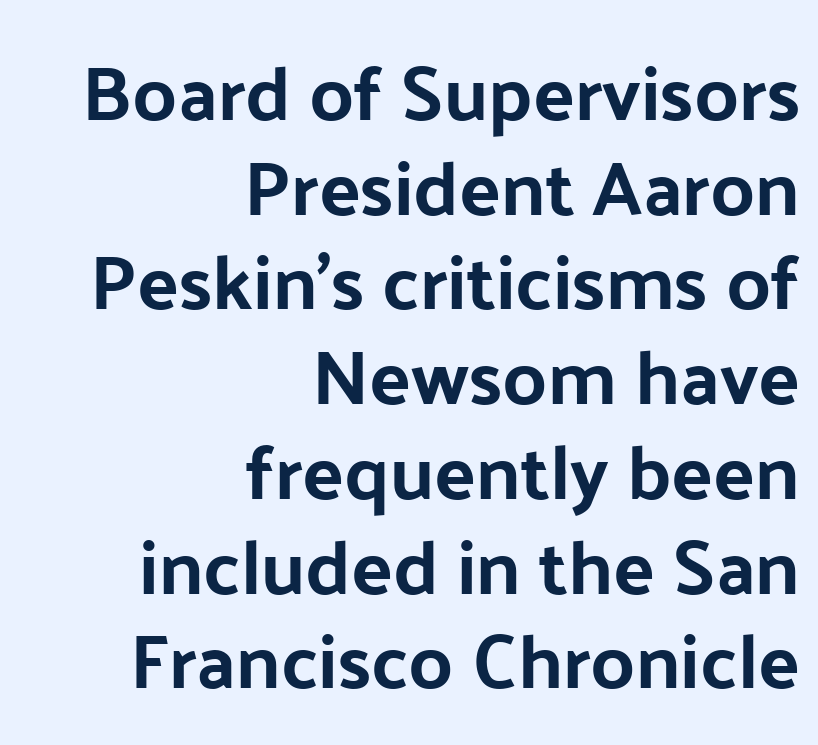
The setting favours the right margin, as signatures and pull-quotes sometimes do. These lines were composed using upright roman letters. Quick note: underline off. You can tell from the bare stems that sans-serif type was used. Each letter keeps its own natural width here, so spacing adapts to shape.
